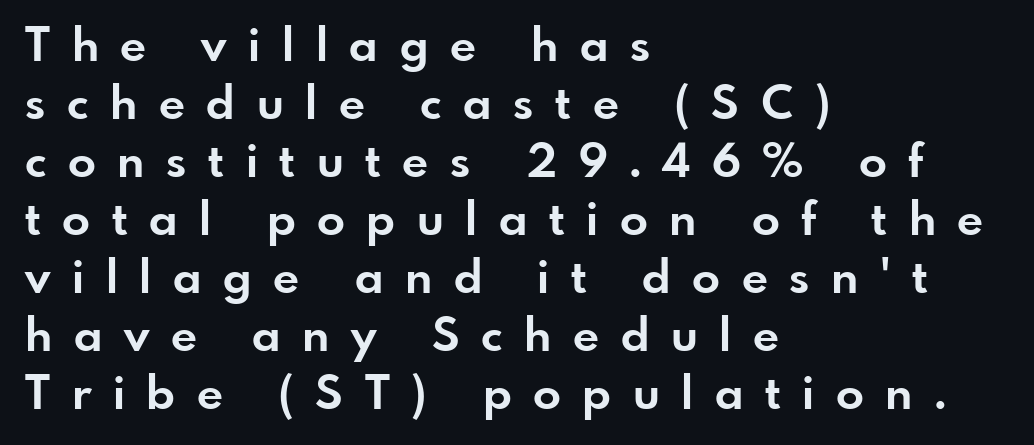
The image shows 46 px bold sans-serif type, upright; set left-aligned, normal line spacing (1.26x), unusually wide letter spacing (+0.47 em), not underlined; low stroke contrast and a small x-height.
